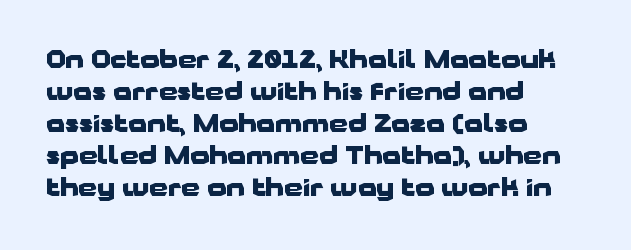
Q: Is the text bold? A: Yes.
Q: Is the text italic (slanted)? A: No, it is upright.
Q: Is the text underlined? A: No.
Q: How is the paragraph aligned? A: Left-aligned.
Q: Is the spacing between letters normal or unusually wide? A: Normal.
Q: Is the spacing between lines tight, normal or loose? A: Normal.
